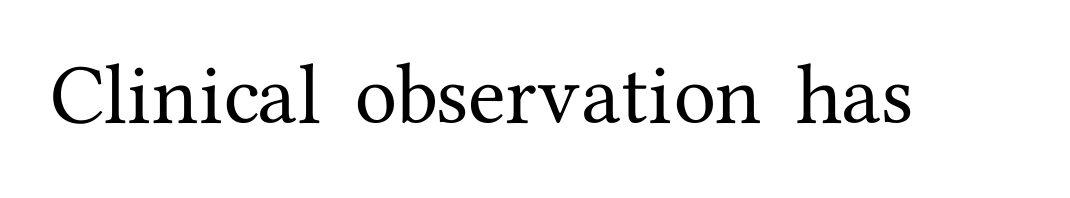
Q: Is the text italic (slanted)? A: No, it is upright.
Q: Is the typeface a serif or a sans-serif typeface? A: Serif.
Q: Is the text underlined? A: No.
Q: Is the spacing between letters normal or unusually wide? A: Normal.
Q: Width (condensed, normal, or wide)? A: Normal.
Q: Stroke contrast? A: Medium.
Q: x-height? A: Medium.
Q: Monospaced? A: No.
